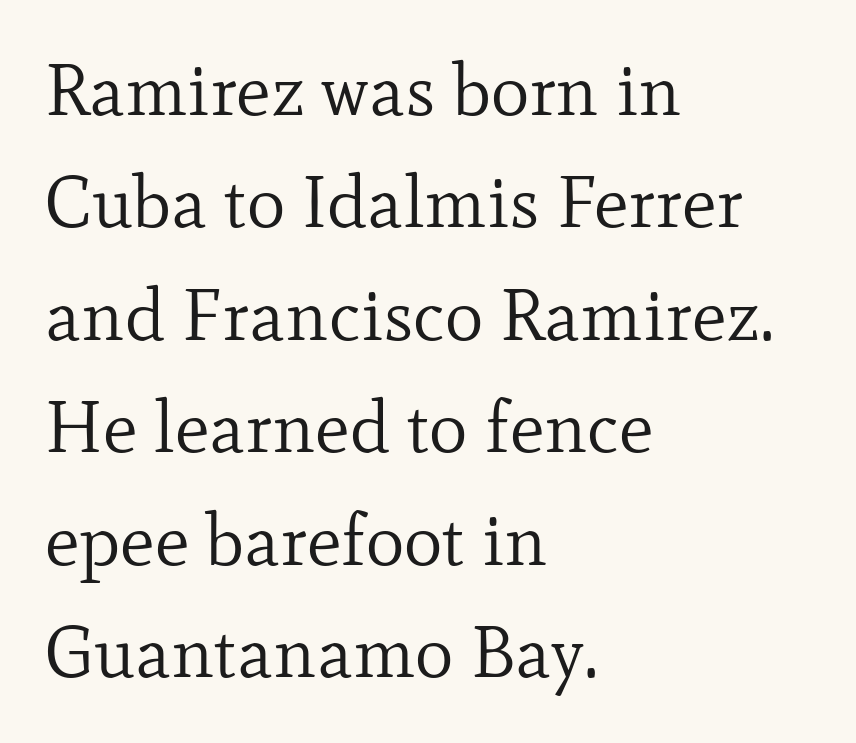
Proportional: the letters do not fall into vertical columns. The characters are drawn with everyday or finer stroke widths. Posture: vertical. The letters carry serifs — small finishing strokes at the ends of their stems. No extra tracking has been applied to these lines. The rendering anchors every line to the left-hand side.
